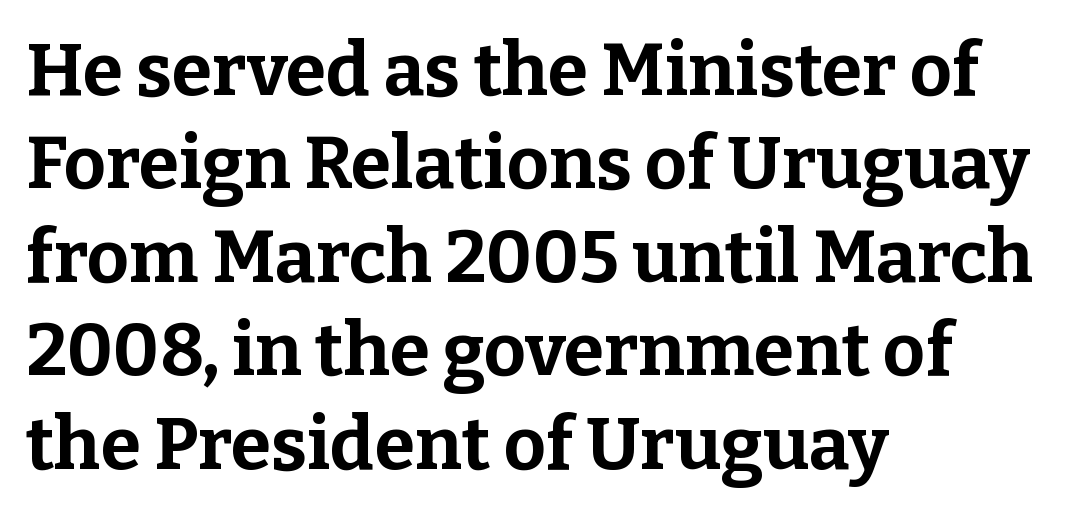
The glyphs are unaccompanied by any horizontal stroke below them. This sample keeps an unexceptional amount of space between lines. Characters follow at the spacing the type designer built in. Think of a printed novel: that variable character pitch is what you see here. A student would call this left alignment; a typographer would say flush left, rag right.
